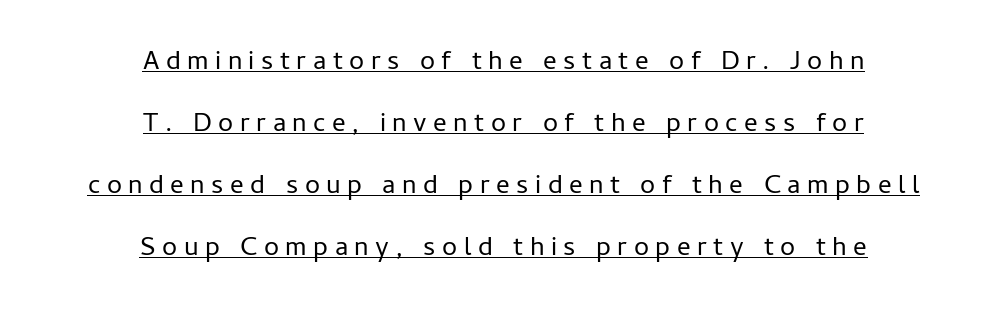
Q: Is the text bold? A: No.
Q: Is the text italic (slanted)? A: No, it is upright.
Q: Is the text underlined? A: Yes.
Q: How is the paragraph aligned? A: Centered.
Q: Is the spacing between letters normal or unusually wide? A: Unusually wide.
Q: Is the spacing between lines tight, normal or loose? A: Loose.
